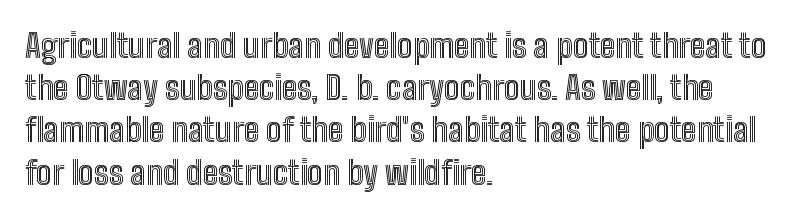
The image shows 33 px condensed type, upright; set left-aligned, normal line spacing (1.28x), normal letter spacing, not underlined; a medium x-height.
